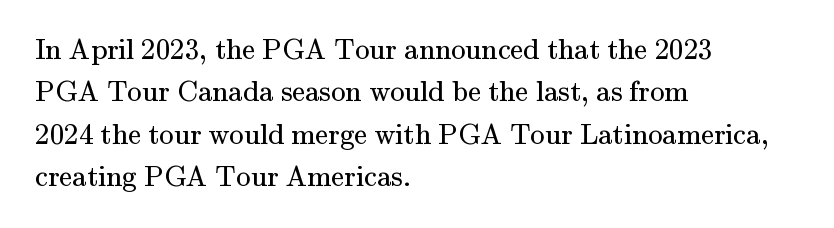
The image shows 29 px regular-weight serif type, upright; set left-aligned, normal line spacing (1.46x), normal letter spacing, not underlined; medium stroke contrast and a small x-height.
